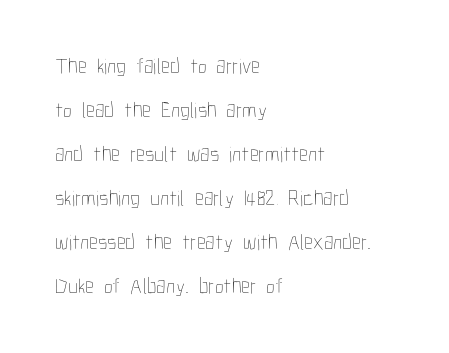
The image shows 22 px text type, upright; set left-aligned, loose line spacing (2.0x), normal letter spacing, not underlined.
